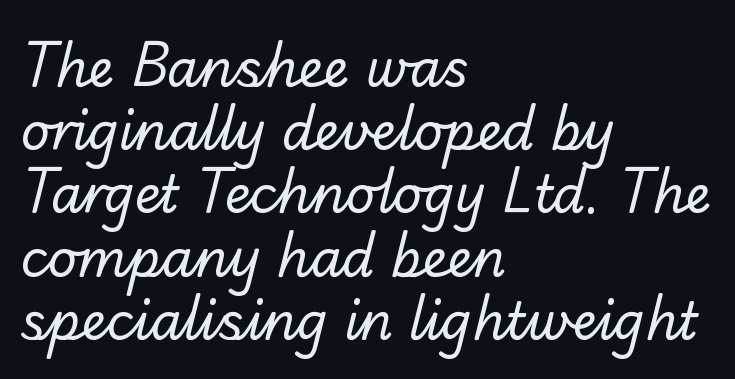
{"serif": "no", "bold": "no", "weight": "regular", "width": "normal", "stroke_contrast": "low", "x_height": "small", "monospaced": "no", "underline": "no", "align": "left", "line_spacing_ratio": 1.24, "letter_spacing": "normal", "letter_spacing_em": 0.0, "glyph_px": 51}
